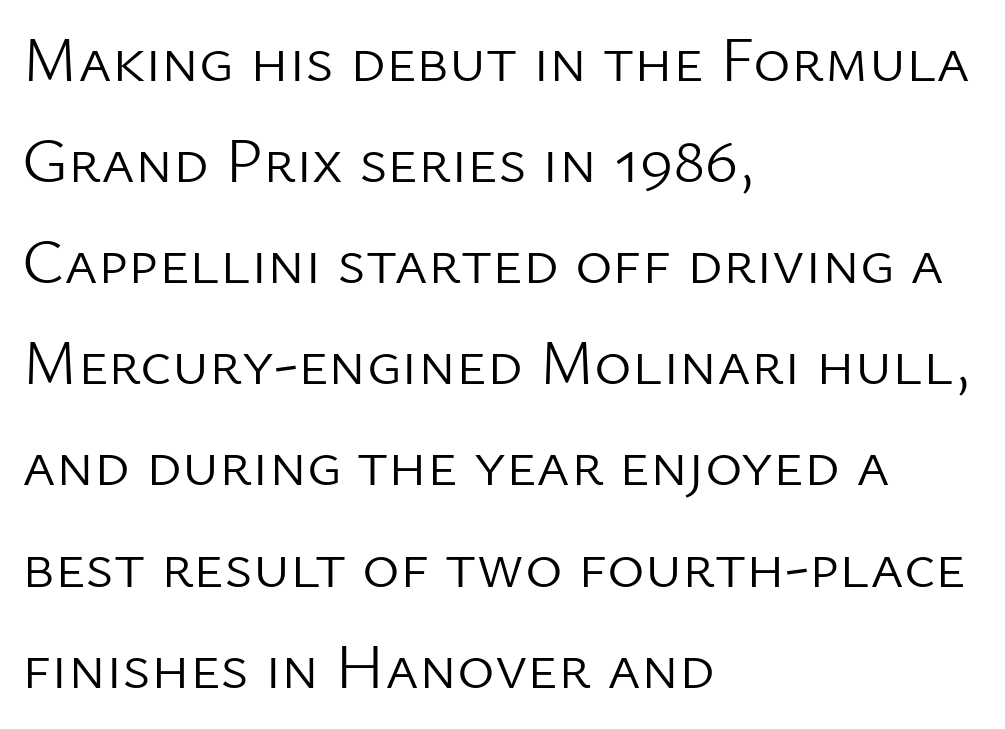
A bare baseline throughout the passage. These lines are rendered in a variable-pitch font. The paragraph has a hard left edge and a soft right edge. Bold? No — there's no thickening of the strokes. This is the regular roman posture of the typeface. Evenly set lines give the paragraph a standard silhouette.
